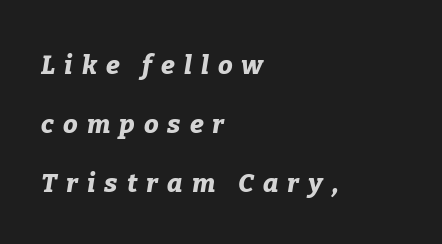
The image shows 26 px bold type, italic (leaning right); set left-aligned, loose line spacing (2.27x), unusually wide letter spacing (+0.35 em), not underlined.
